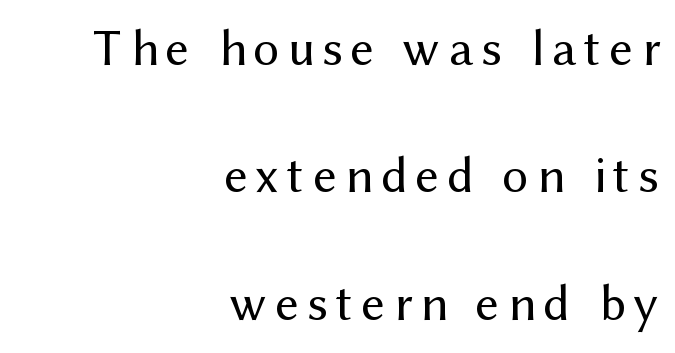
{"serif": "no", "italic": "no", "bold": "no", "weight": "regular", "width": "normal", "stroke_contrast": "medium", "x_height": "medium", "monospaced": "no", "underline": "no", "align": "right", "line_spacing": "loose", "line_spacing_ratio": 2.45, "glyph_px": 52}
